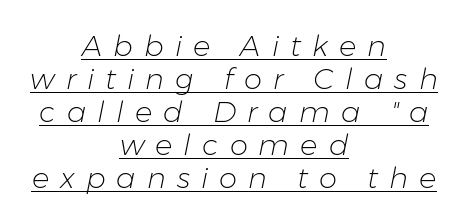
Italic: yes, the glyphs are oblique. The weight tops out at a normal text grade. The letterforms stand isolated, each surrounded by extra space. Underlining? Definitely there. Horizontally, the lines are justified to the midpoint only. These lines huddle together more closely than default settings would place them.
